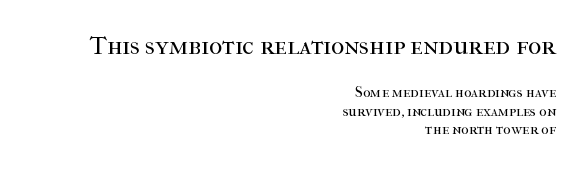
{"italic": "no", "bold": "no", "underline": "no", "align": "right", "line_spacing_ratio": 1.24, "letter_spacing": "normal", "letter_spacing_em": 0.0, "larger_block": "first", "size_ratio": 1.73, "glyph_px": 26}
